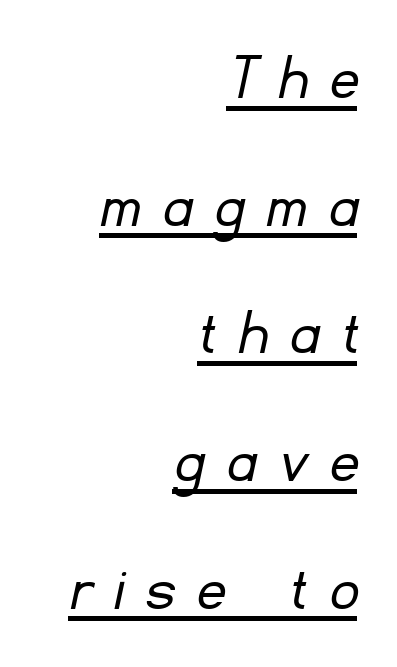
{"serif": "no", "bold": "no", "weight": "light", "width": "normal", "stroke_contrast": "low", "x_height": "small", "monospaced": "no", "underline": "yes", "align": "right", "line_spacing_ratio": 1.85, "letter_spacing": "wide", "letter_spacing_em": 0.34, "glyph_px": 69}
